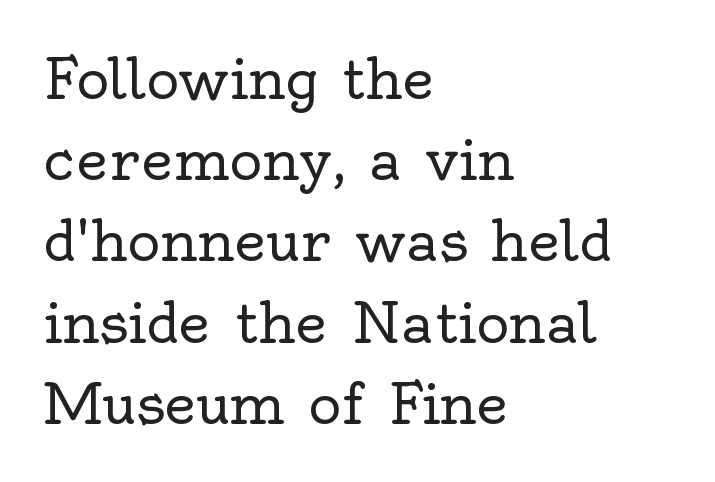
This sample uses plain, unmodified letter spacing. Nope, not italic — everything's standing straight. Is there much room between lines? A standard amount, neither cramped nor airy. The weight would be labelled regular, book, light, or lighter still. The glyphs in this specimen are seriffed. The paragraph has a hard left edge and a soft right edge.
